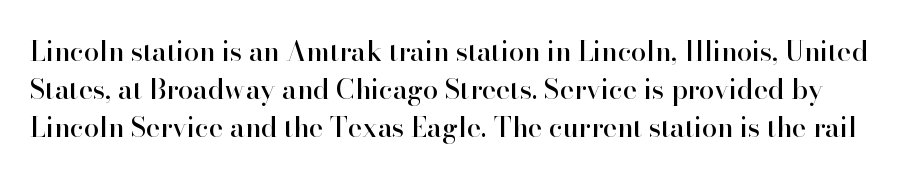
{"italic": "no", "underline": "no", "line_spacing": "normal", "line_spacing_ratio": 1.4, "letter_spacing": "normal", "letter_spacing_em": 0.0, "glyph_px": 27}
